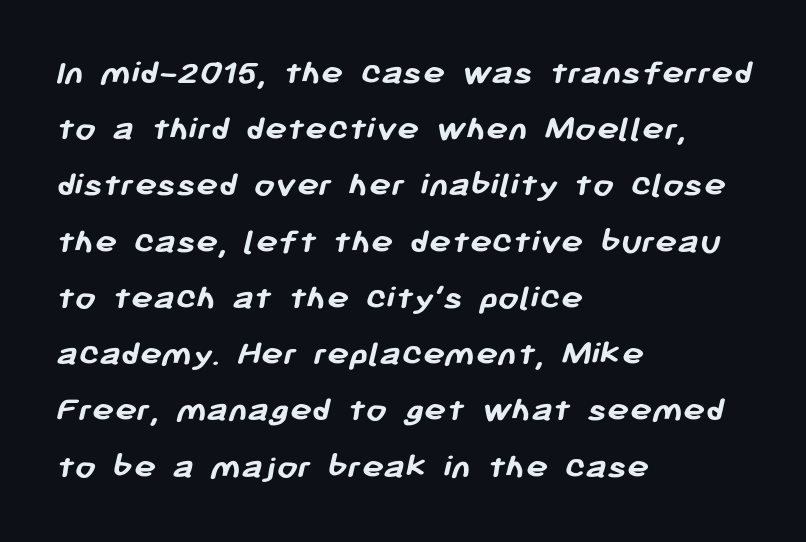
The image shows 37 px semibold sans-serif type; set left-aligned, normal line spacing (1.52x), normal letter spacing, not underlined; low stroke contrast and a medium x-height.
